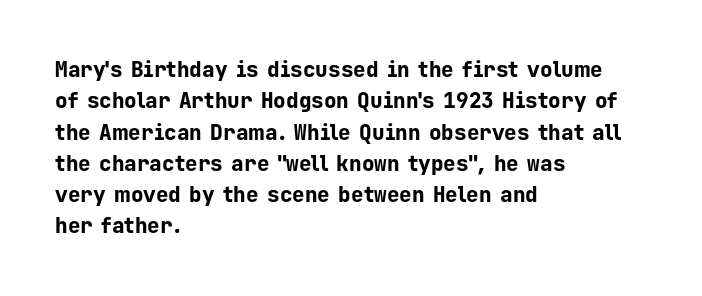
Q: Is the text bold? A: Yes.
Q: Is the text italic (slanted)? A: No, it is upright.
Q: Is the text underlined? A: No.
Q: How is the paragraph aligned? A: Left-aligned.
Q: Is the spacing between letters normal or unusually wide? A: Normal.
Q: Is the spacing between lines tight, normal or loose? A: Normal.
